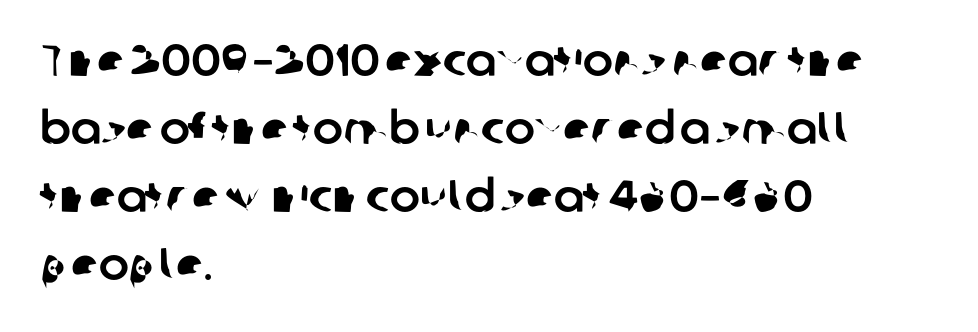
Q: Is the typeface a serif or a sans-serif typeface? A: Sans-serif.
Q: Is the text underlined? A: No.
Q: How is the paragraph aligned? A: Left-aligned.
Q: Is the spacing between letters normal or unusually wide? A: Normal.
Q: Is the spacing between lines tight, normal or loose? A: Normal.
Q: Width (condensed, normal, or wide)? A: Normal.
Q: Stroke contrast? A: Low.
Q: x-height? A: Medium.
Q: Monospaced? A: No.
